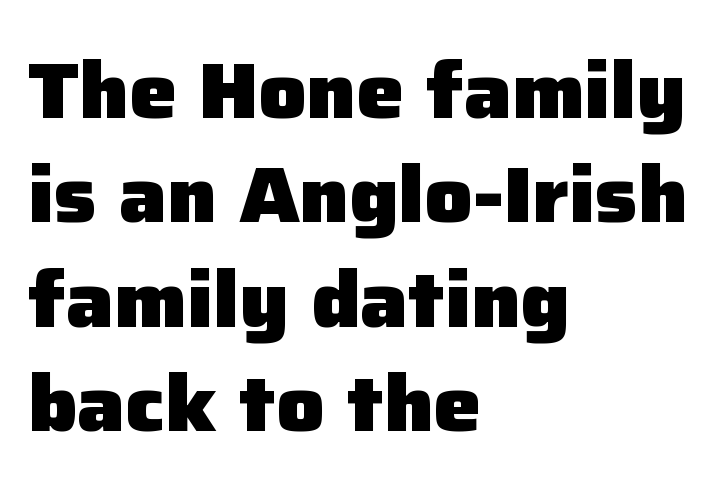
The image shows 79 px heavy sans-serif type, upright; set left-aligned, normal line spacing (1.32x), normal letter spacing, not underlined; low stroke contrast and a medium x-height.
